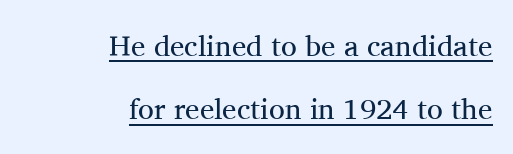
The image shows 29 px regular-weight serif type, upright; set right-aligned, loose line spacing (2.18x), normal letter spacing, underlined; medium stroke contrast and a medium x-height.
